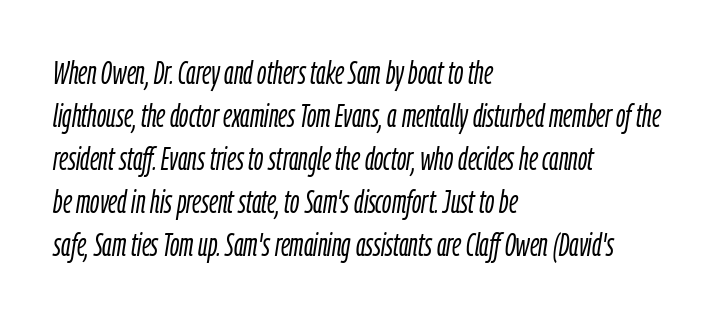
{"italic": "yes", "lean": "right", "slant_degrees": 9, "bold": "no", "weight": "light", "width": "condensed", "stroke_contrast": "low", "x_height": "medium", "monospaced": "no", "underline": "no", "align": "left", "line_spacing": "normal", "line_spacing_ratio": 1.34, "letter_spacing": "normal", "letter_spacing_em": 0.0, "glyph_px": 32}
